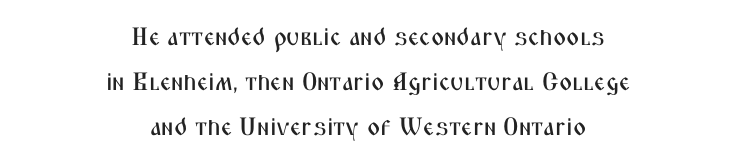
How are the letters spaced? Ordinarily, with no added tracking. These lines were composed using upright roman letters. Underline: absent. Every row of glyphs is offset so its center matches the block's center.
